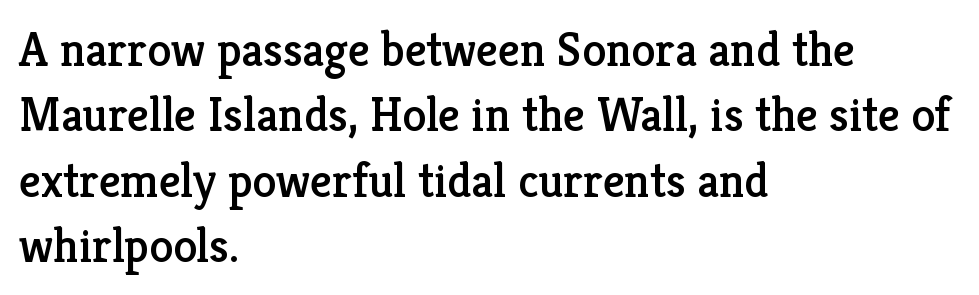
Q: Is the text italic (slanted)? A: No, it is upright.
Q: Is the typeface a serif or a sans-serif typeface? A: Serif.
Q: Is the text underlined? A: No.
Q: How is the paragraph aligned? A: Left-aligned.
Q: Is the spacing between letters normal or unusually wide? A: Normal.
Q: Is the spacing between lines tight, normal or loose? A: Normal.
Q: Width (condensed, normal, or wide)? A: Normal.
Q: Stroke contrast? A: Low.
Q: x-height? A: Medium.
Q: Monospaced? A: No.
